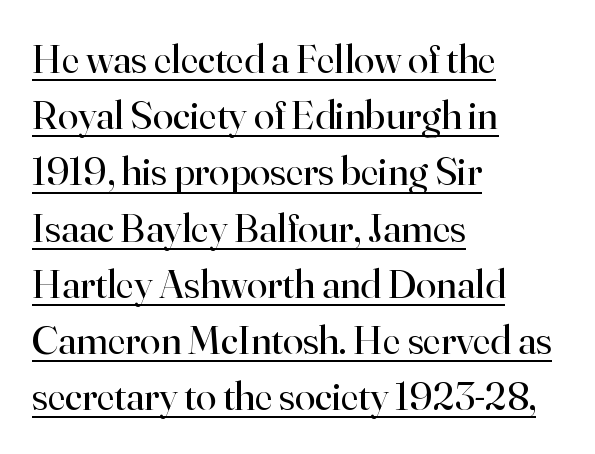
Q: Is the text bold? A: No.
Q: Is the text italic (slanted)? A: No, it is upright.
Q: Is the typeface a serif or a sans-serif typeface? A: Serif.
Q: Is the text underlined? A: Yes.
Q: How is the paragraph aligned? A: Left-aligned.
Q: Is the spacing between letters normal or unusually wide? A: Normal.
Q: Is the spacing between lines tight, normal or loose? A: Normal.
Q: Width (condensed, normal, or wide)? A: Normal.
Q: Stroke contrast? A: High.
Q: x-height? A: Small.
Q: Monospaced? A: No.
